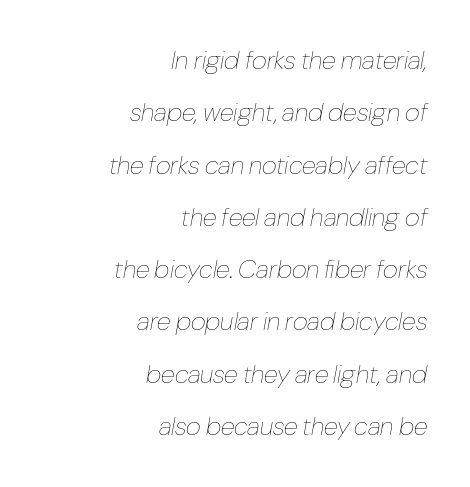
Yep, that's italic — everything's leaning. Nothing unusual about the tracking: characters are spaced as the font intends. The string is rendered with underlining switched off. Rows of type keep a wide berth in the vertical direction.
